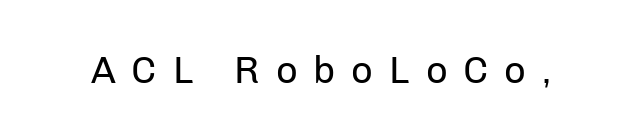
Q: Is the text bold? A: No.
Q: Is the text italic (slanted)? A: No, it is upright.
Q: Is the typeface a serif or a sans-serif typeface? A: Sans-serif.
Q: Is the text underlined? A: No.
Q: Is the spacing between letters normal or unusually wide? A: Unusually wide.
Q: Width (condensed, normal, or wide)? A: Normal.
Q: Stroke contrast? A: Low.
Q: x-height? A: Medium.
Q: Monospaced? A: No.
